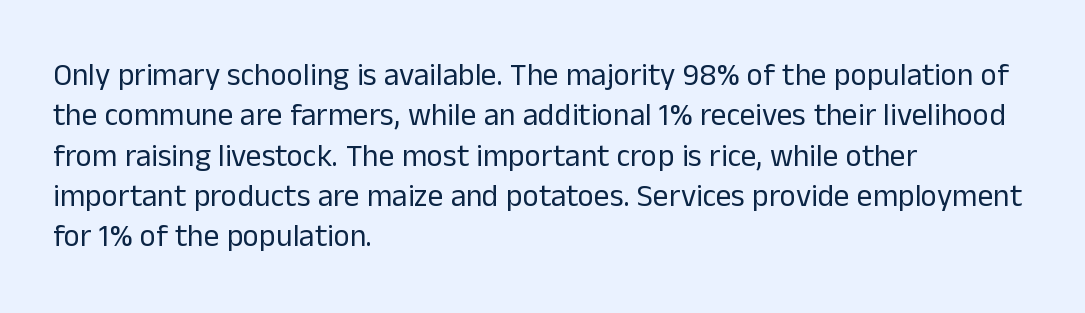
{"serif": "no", "italic": "no", "bold": "no", "weight": "regular", "width": "normal", "stroke_contrast": "low", "x_height": "medium", "monospaced": "no", "underline": "no", "align": "left", "line_spacing": "normal", "line_spacing_ratio": 1.3, "letter_spacing": "normal", "letter_spacing_em": 0.0, "glyph_px": 31}
